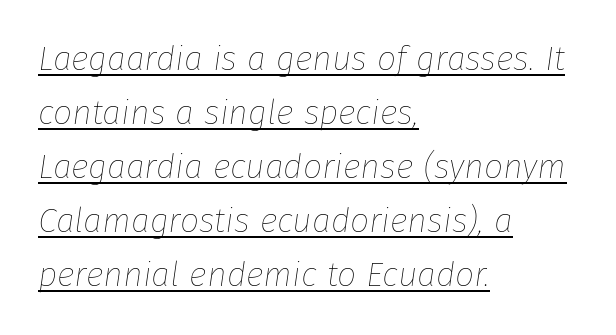
The typesetting does not lean heavy: it is not bold. Line starts are locked; line ends wander. These lines were composed using italics. You could not count columns in this text — the font is proportionally spaced. Normally led — the rows are evenly, conventionally spaced.
